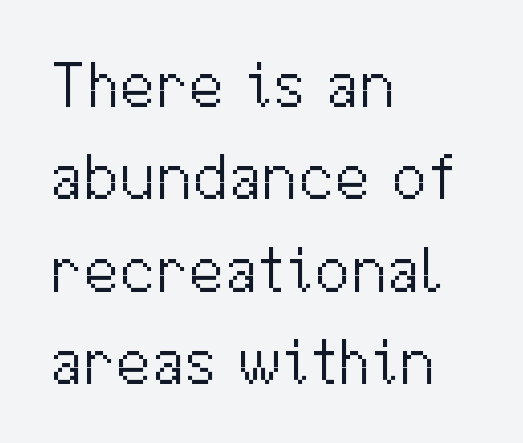
The image shows 65 px light sans-serif type, upright; set left-aligned, normal line spacing (1.42x), normal letter spacing, not underlined; medium stroke contrast and a medium x-height.
